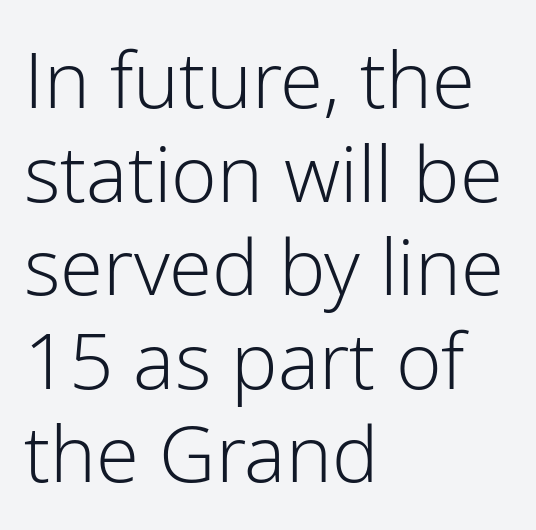
The image shows 78 px light sans-serif type, upright; set left-aligned, line spacing 1.2x, normal letter spacing, not underlined; low stroke contrast and a medium x-height.
